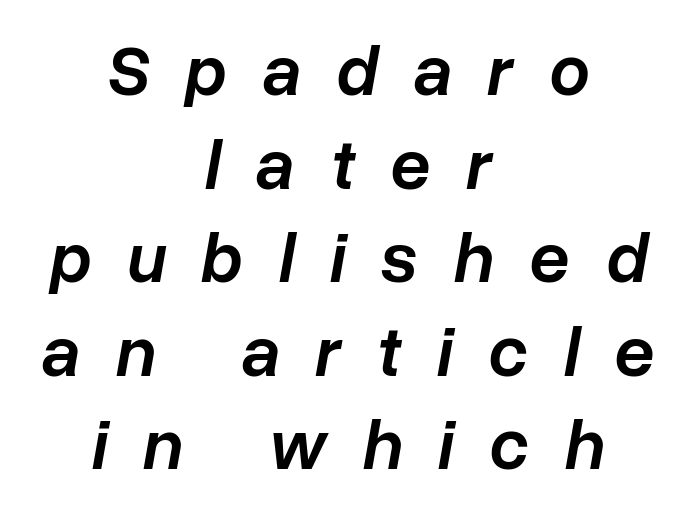
Caption: expanded tracking, letters set apart. The letters are slanted; this is an italic face. Visually the block forms a symmetrical silhouette, jagged on both flanks. This sample has the flowing, uneven cadence of proportional lettering. Compared with an ordinary text face, these strokes are moderately heavier — a semibold.
